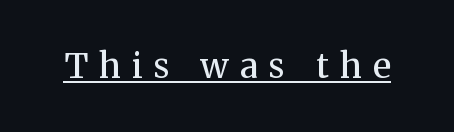
Q: Is the text bold? A: Semi-bold.
Q: Is the text italic (slanted)? A: No, it is upright.
Q: Is the typeface a serif or a sans-serif typeface? A: Serif.
Q: Is the text underlined? A: Yes.
Q: Is the spacing between letters normal or unusually wide? A: Unusually wide.
Q: Width (condensed, normal, or wide)? A: Normal.
Q: Stroke contrast? A: Medium.
Q: x-height? A: Medium.
Q: Monospaced? A: No.
